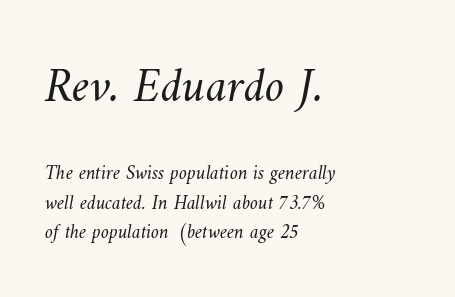
Q: Is the text bold? A: No.
Q: Is the text underlined? A: No.
Q: How is the paragraph aligned? A: Left-aligned.
Q: Is the spacing between letters normal or unusually wide? A: Normal.
Q: Is the spacing between lines tight, normal or loose? A: Normal.
Q: Which block of text is set in a larger size, the first (top) or the second (bottom)? A: The first (top) one.
Q: Width (condensed, normal, or wide)? A: Normal.
Q: Stroke contrast? A: Medium.
Q: x-height? A: Small.
Q: Monospaced? A: No.
